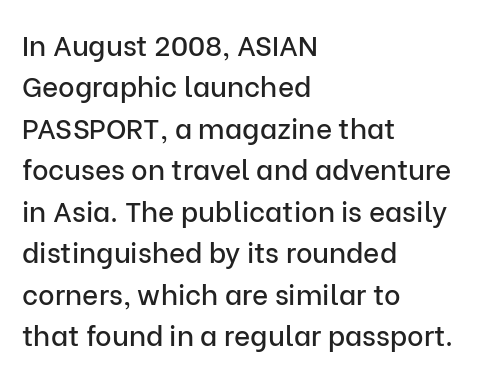
Q: Is the text italic (slanted)? A: No, it is upright.
Q: Is the typeface a serif or a sans-serif typeface? A: Sans-serif.
Q: Is the text underlined? A: No.
Q: How is the paragraph aligned? A: Left-aligned.
Q: Is the spacing between letters normal or unusually wide? A: Normal.
Q: Is the spacing between lines tight, normal or loose? A: Normal.
Q: Width (condensed, normal, or wide)? A: Normal.
Q: Stroke contrast? A: Low.
Q: x-height? A: Medium.
Q: Monospaced? A: No.
